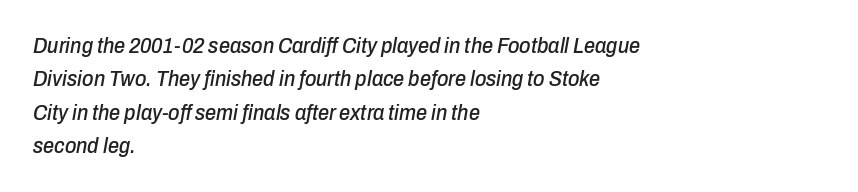
The image shows 22 px text type, italic (leaning right); set left-aligned, normal line spacing (1.52x), normal letter spacing, not underlined.
